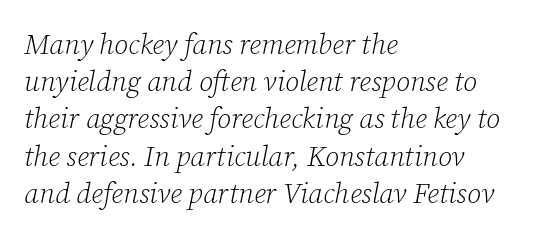
Weight: not bold — regular or lighter. Here the designer chose a conventional face with non-uniform glyph widths. The face used here is seriffed, in the tradition of book romans. A typesetter would call this zero additional tracking. Vertical spacing — default. Honestly, there is no underline to notice here at all.
